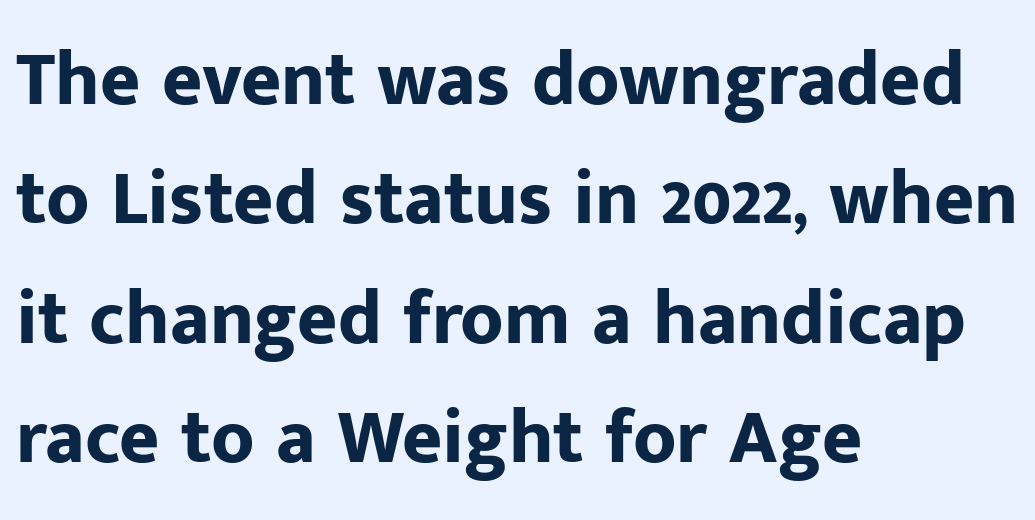
{"serif": "no", "italic": "no", "bold": "yes", "weight": "bold", "width": "normal", "stroke_contrast": "low", "x_height": "medium", "monospaced": "no", "underline": "no", "align": "left", "line_spacing": "normal", "line_spacing_ratio": 1.55, "letter_spacing": "normal", "letter_spacing_em": 0.0, "glyph_px": 77}
